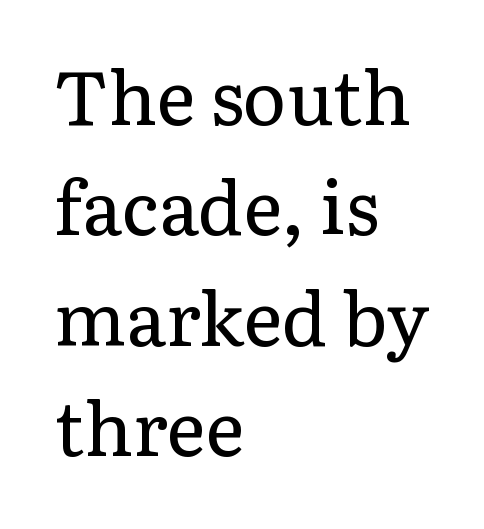
Q: Is the text bold? A: No.
Q: Is the text italic (slanted)? A: No, it is upright.
Q: Is the typeface a serif or a sans-serif typeface? A: Serif.
Q: Is the text underlined? A: No.
Q: How is the paragraph aligned? A: Left-aligned.
Q: Is the spacing between letters normal or unusually wide? A: Normal.
Q: Is the spacing between lines tight, normal or loose? A: Normal.
Q: Width (condensed, normal, or wide)? A: Normal.
Q: Stroke contrast? A: Low.
Q: x-height? A: Medium.
Q: Monospaced? A: No.
